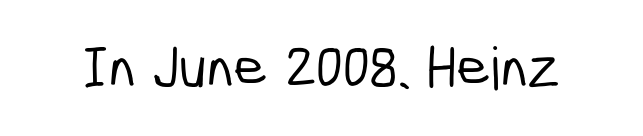
{"serif": "no", "width": "condensed", "stroke_contrast": "low", "x_height": "medium", "monospaced": "no", "underline": "no", "letter_spacing": "normal", "letter_spacing_em": 0.0, "glyph_px": 59}
